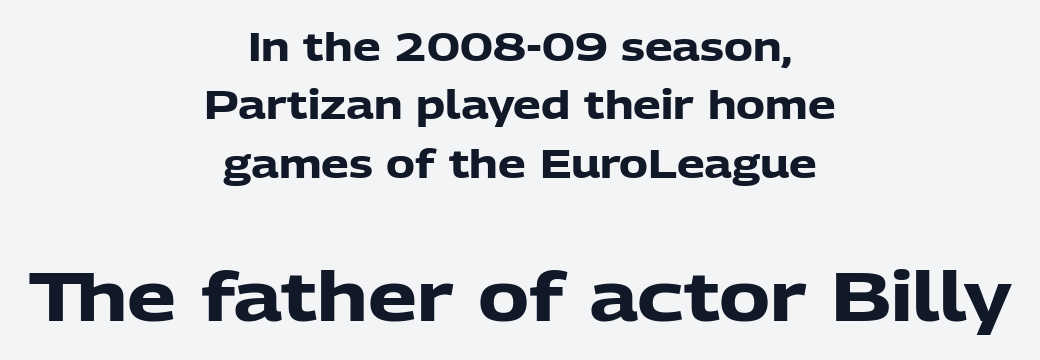
The image shows 69 px heavy sans-serif type, upright; set centered, normal line spacing (1.5x), normal letter spacing, not underlined; the second (bottom) block is 1.77x larger; low stroke contrast and a medium x-height.
